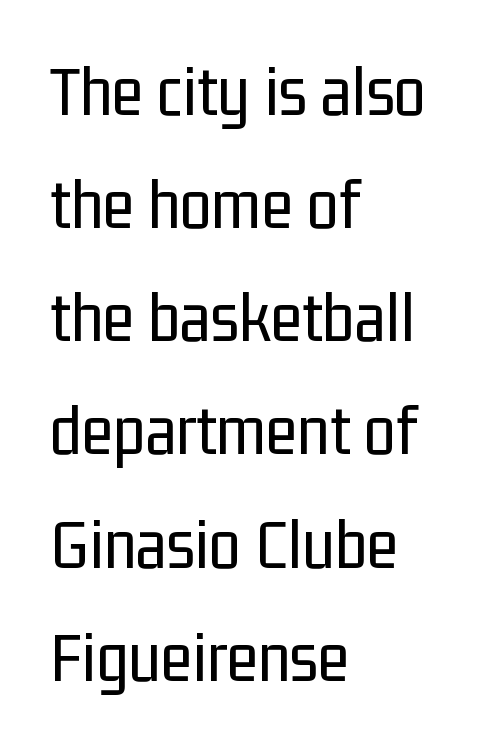
Q: Is the text bold? A: No.
Q: Is the text italic (slanted)? A: No, it is upright.
Q: Is the typeface a serif or a sans-serif typeface? A: Sans-serif.
Q: Is the text underlined? A: No.
Q: How is the paragraph aligned? A: Left-aligned.
Q: Is the spacing between letters normal or unusually wide? A: Normal.
Q: Is the spacing between lines tight, normal or loose? A: Normal.
Q: Width (condensed, normal, or wide)? A: Condensed.
Q: Stroke contrast? A: Low.
Q: x-height? A: Medium.
Q: Monospaced? A: No.
